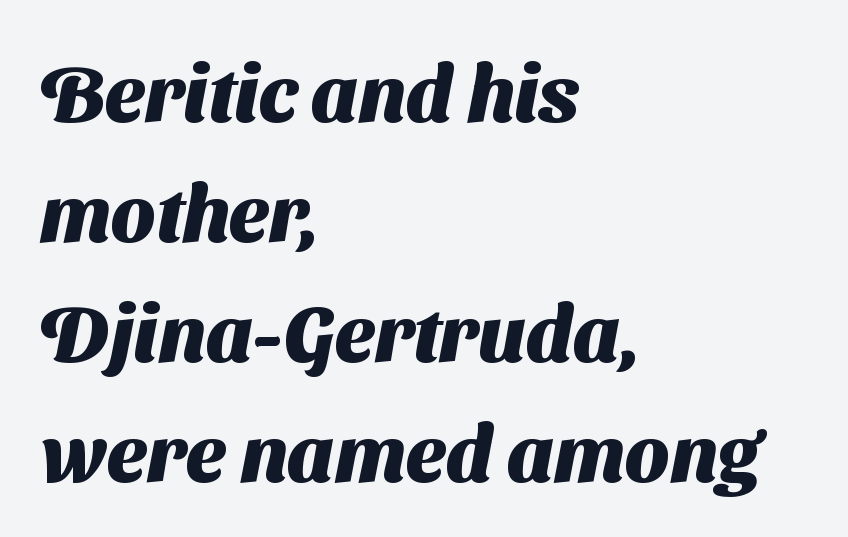
Q: Is the text bold? A: Yes.
Q: Is the typeface a serif or a sans-serif typeface? A: Sans-serif.
Q: Is the text underlined? A: No.
Q: How is the paragraph aligned? A: Left-aligned.
Q: Is the spacing between letters normal or unusually wide? A: Normal.
Q: Is the spacing between lines tight, normal or loose? A: Normal.
Q: Width (condensed, normal, or wide)? A: Normal.
Q: Stroke contrast? A: Medium.
Q: x-height? A: Medium.
Q: Monospaced? A: No.
